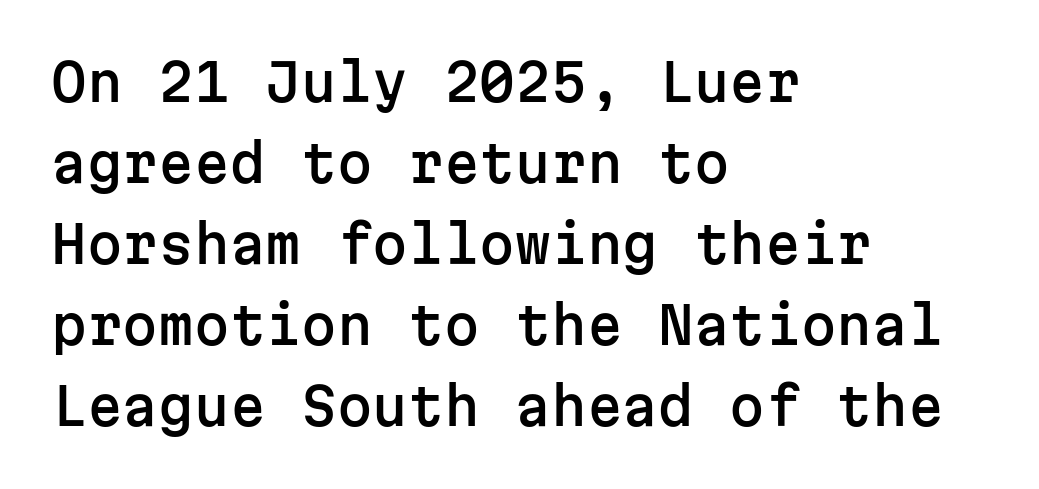
{"serif": "no", "italic": "no", "width": "normal", "stroke_contrast": "low", "x_height": "medium", "monospaced": "yes", "underline": "no", "align": "left", "line_spacing": "normal", "line_spacing_ratio": 1.59, "letter_spacing": "normal", "letter_spacing_em": 0.0, "glyph_px": 51}
